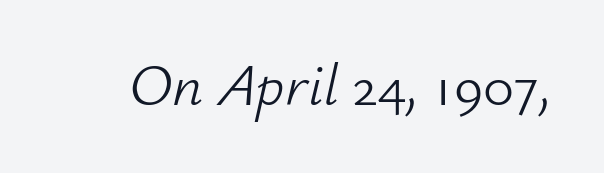
The image shows 60 px light type, italic (leaning right); set normal letter spacing, not underlined; low stroke contrast and a small x-height.
